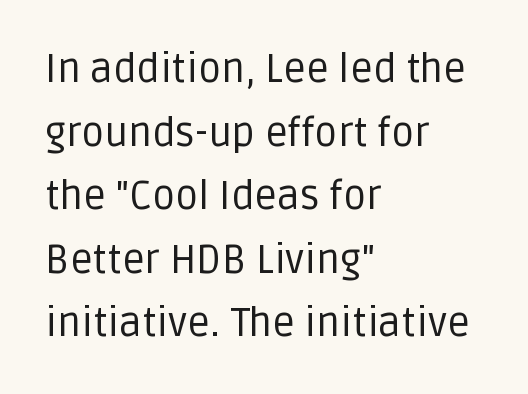
The image shows 40 px regular-weight sans-serif type, upright; set left-aligned, normal line spacing (1.59x), normal letter spacing, not underlined; low stroke contrast and a large x-height.
